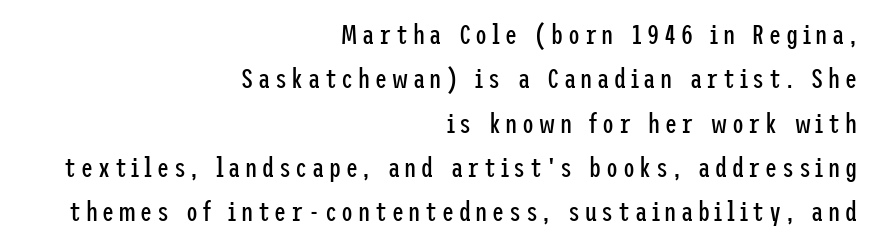
All the whitespace from short lines collects on the left. The face looks like a standard text weight, possibly lighter. When letters stand straight like this, we call the style roman or upright. Summary of vertical rhythm: regular, with standard interline spacing. Check under the words: just untouched page.
